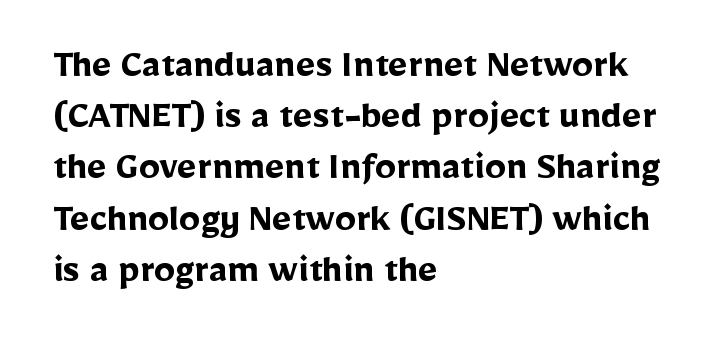
Q: Is the text bold? A: Yes.
Q: Is the text italic (slanted)? A: No, it is upright.
Q: Is the typeface a serif or a sans-serif typeface? A: Sans-serif.
Q: Is the text underlined? A: No.
Q: How is the paragraph aligned? A: Left-aligned.
Q: Is the spacing between letters normal or unusually wide? A: Normal.
Q: Width (condensed, normal, or wide)? A: Normal.
Q: Stroke contrast? A: Low.
Q: x-height? A: Medium.
Q: Monospaced? A: No.
